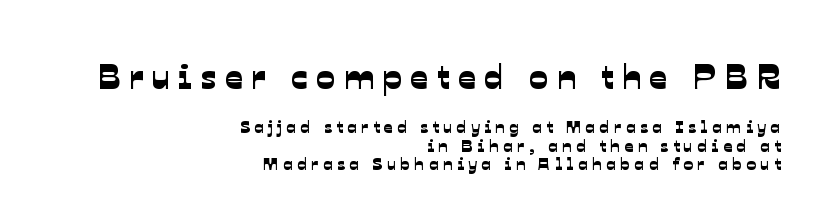
The image shows 35 px sans-serif type; set right-aligned, tight line spacing (1.01x), unusually wide letter spacing (+0.24 em), not underlined; the first (top) block is 1.94x larger; low stroke contrast and a medium x-height.
